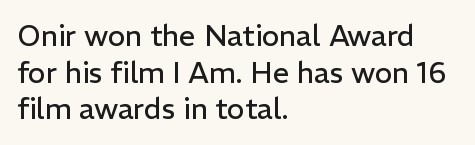
Q: Is the text bold? A: No.
Q: Is the text italic (slanted)? A: No, it is upright.
Q: Is the typeface a serif or a sans-serif typeface? A: Sans-serif.
Q: Is the text underlined? A: No.
Q: How is the paragraph aligned? A: Left-aligned.
Q: Is the spacing between letters normal or unusually wide? A: Normal.
Q: Is the spacing between lines tight, normal or loose? A: Normal.
Q: Width (condensed, normal, or wide)? A: Normal.
Q: Stroke contrast? A: Low.
Q: x-height? A: Medium.
Q: Monospaced? A: No.
